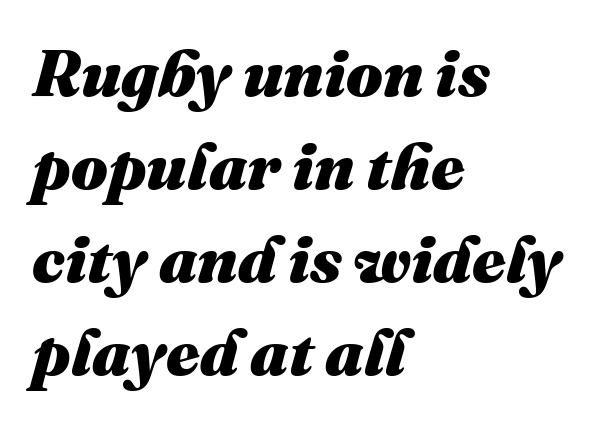
The image shows 65 px heavy type, italic (leaning right); set left-aligned, normal line spacing (1.43x), normal letter spacing, not underlined; medium stroke contrast and a medium x-height.
